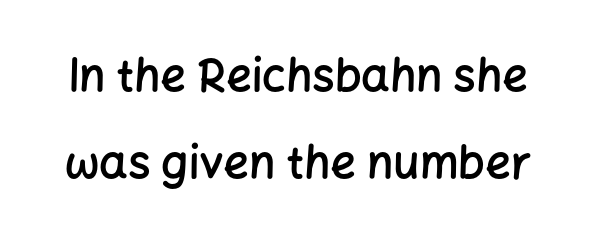
The letters sit at their default tracking, neither squeezed nor spread. The type family on display is of the sans-serif kind. Any mark beneath the type? The region is blank. Each letter keeps its own natural width here, so spacing adapts to shape. This is roman type, the default non-slanted kind.
